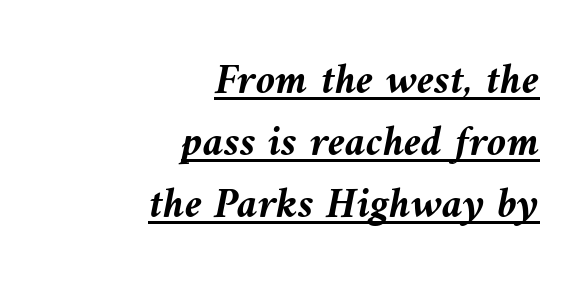
{"italic": "yes", "lean": "left", "slant_degrees": 9, "bold": "yes", "weight": "semibold", "width": "normal", "stroke_contrast": "medium", "x_height": "medium", "monospaced": "no", "underline": "yes", "align": "right", "line_spacing": "normal", "line_spacing_ratio": 1.41, "letter_spacing": "normal", "letter_spacing_em": 0.0, "glyph_px": 44}
